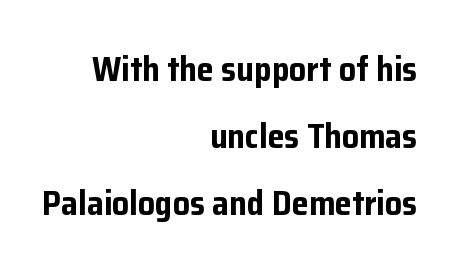
Q: Is the text bold? A: Yes.
Q: Is the text italic (slanted)? A: No, it is upright.
Q: Is the typeface a serif or a sans-serif typeface? A: Sans-serif.
Q: Is the text underlined? A: No.
Q: How is the paragraph aligned? A: Right-aligned.
Q: Is the spacing between letters normal or unusually wide? A: Normal.
Q: Is the spacing between lines tight, normal or loose? A: Loose.
Q: Width (condensed, normal, or wide)? A: Normal.
Q: Stroke contrast? A: Low.
Q: x-height? A: Medium.
Q: Monospaced? A: No.
